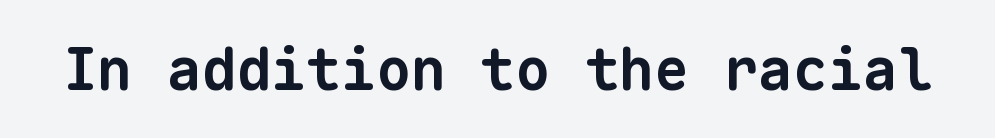
Stroke terminals: plain, sans-serif. The passage shown has conventional tracking throughout. Fixed-width glyphs throughout — classic coding-font behaviour. The foot of each line stays bare and open.
